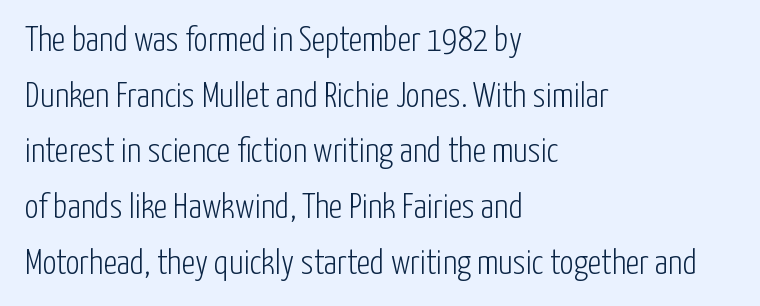
The image shows 35 px light, condensed sans-serif type, upright; set left-aligned, normal line spacing (1.59x), normal letter spacing, not underlined; low stroke contrast and a medium x-height.
